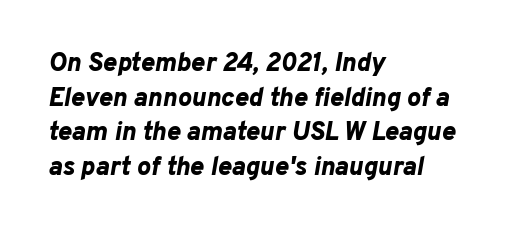
Just letters on the line, the space beneath them empty. Successive baselines arrive at the customary interval. Compared with a centered layout, this one pins lines to the left instead. It's the slanting kind of type. Chunky letters — that's bold for sure.
